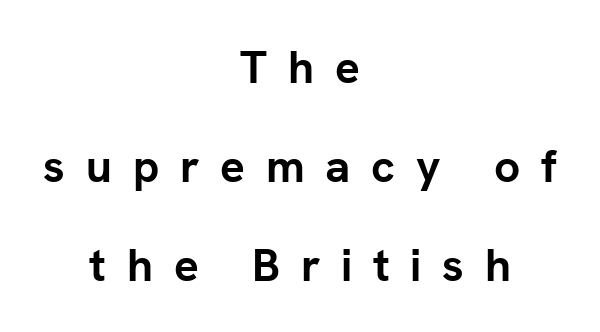
The image shows 46 px semibold sans-serif type, upright; set centered, loose line spacing (2.15x), unusually wide letter spacing (+0.45 em), not underlined; low stroke contrast and a medium x-height.
